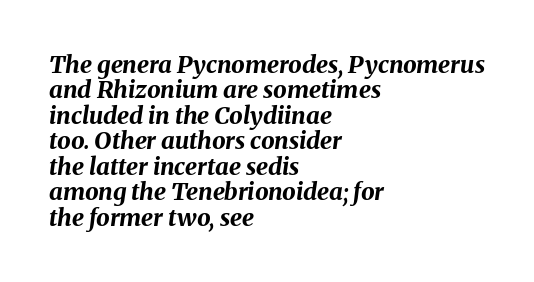
The image shows 24 px bold type, italic (leaning right); set left-aligned, tight line spacing (1.06x), normal letter spacing, not underlined.
